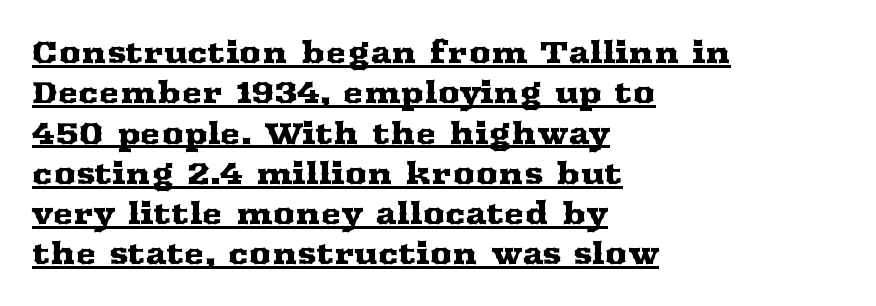
The image shows 31 px wide serif type, upright; set left-aligned, normal line spacing (1.3x), normal letter spacing, underlined; medium stroke contrast and a medium x-height.
